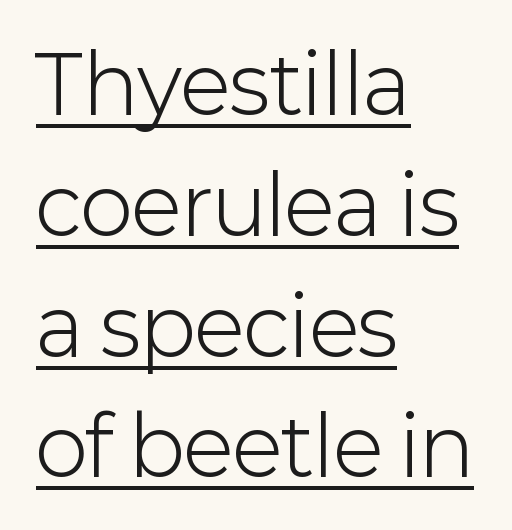
Note: no serifs on the glyphs. Here the designer chose a conventional face with non-uniform glyph widths. The leading is moderate, giving the passage an even texture. Is this a heavy cut? Hardly; it is regular or lighter. The face used here appears with an underline applied.
